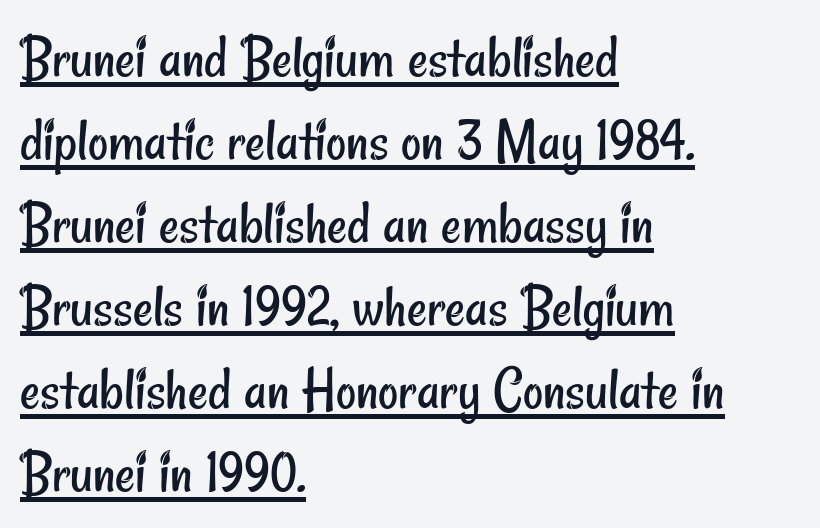
The rendering uses natural spacing where letterforms have individual widths. Compared with a typical body face, this is equally light or lighter still. Underline: present. Caption: standard tracking, unaltered. Line starts are locked; line ends wander. Classification — sans serif.
